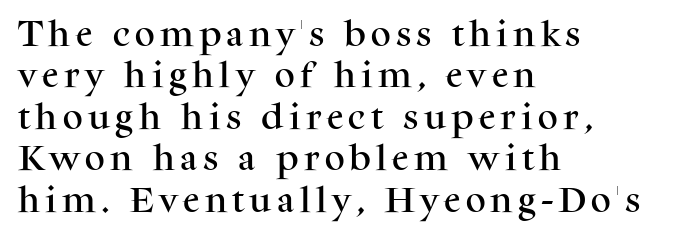
The image shows 28 px serif type, upright; set left-aligned, normal line spacing (1.48x), not underlined; medium stroke contrast and a medium x-height.
